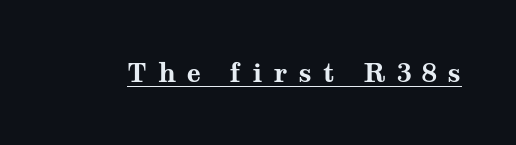
{"italic": "no", "bold": "yes", "underline": "yes", "letter_spacing": "wide", "letter_spacing_em": 0.41, "glyph_px": 26}
